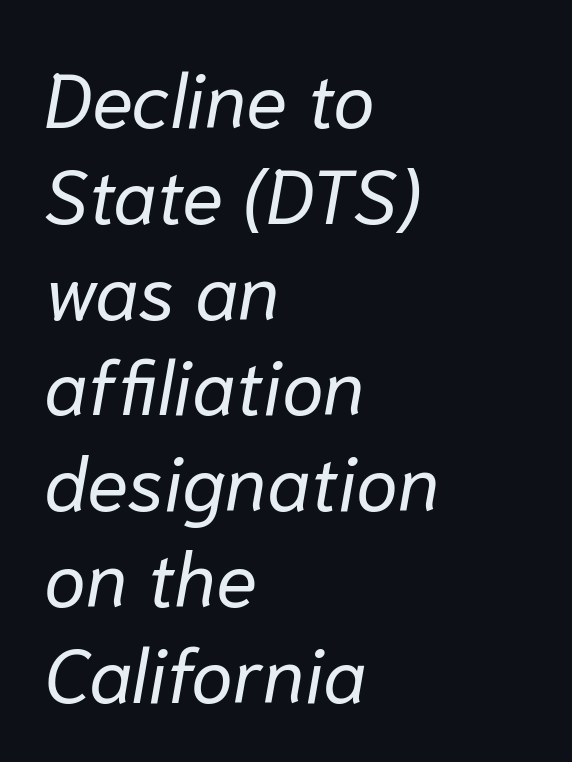
The image shows 76 px regular-weight type, italic (leaning right); set left-aligned, normal line spacing (1.26x), normal letter spacing, not underlined; low stroke contrast and a medium x-height.
